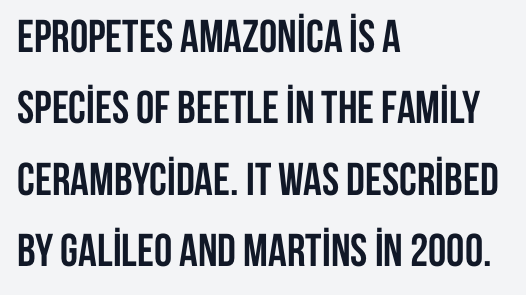
{"serif": "no", "italic": "no", "bold": "yes", "weight": "semibold", "width": "condensed", "stroke_contrast": "low", "x_height": "large", "monospaced": "no", "underline": "no", "align": "left", "line_spacing": "normal", "line_spacing_ratio": 1.55, "letter_spacing": "normal", "letter_spacing_em": 0.0, "glyph_px": 46}
